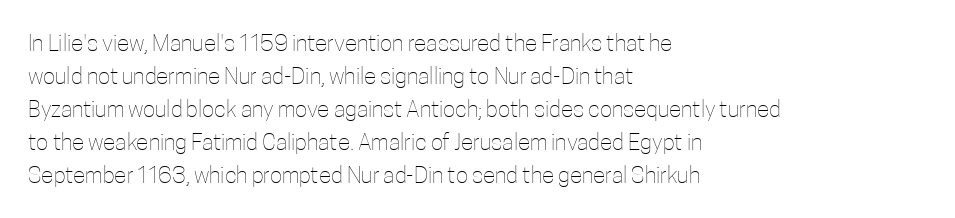
{"italic": "no", "bold": "no", "underline": "no", "align": "left", "line_spacing": "normal", "line_spacing_ratio": 1.44, "letter_spacing": "normal", "letter_spacing_em": 0.0, "glyph_px": 23}
